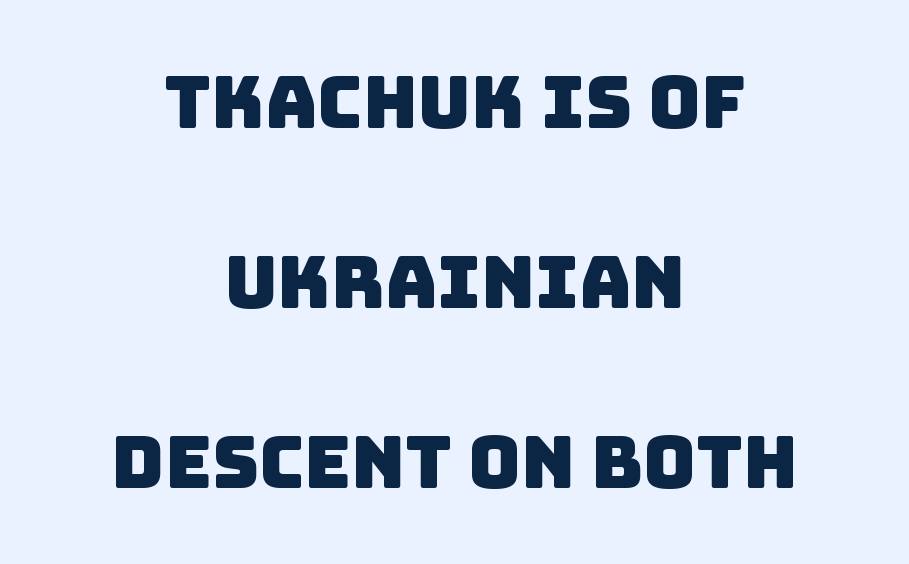
Q: Is the typeface a serif or a sans-serif typeface? A: Sans-serif.
Q: Is the text underlined? A: No.
Q: How is the paragraph aligned? A: Centered.
Q: Is the spacing between letters normal or unusually wide? A: Normal.
Q: Is the spacing between lines tight, normal or loose? A: Loose.
Q: Width (condensed, normal, or wide)? A: Normal.
Q: Stroke contrast? A: Low.
Q: x-height? A: Large.
Q: Monospaced? A: No.
